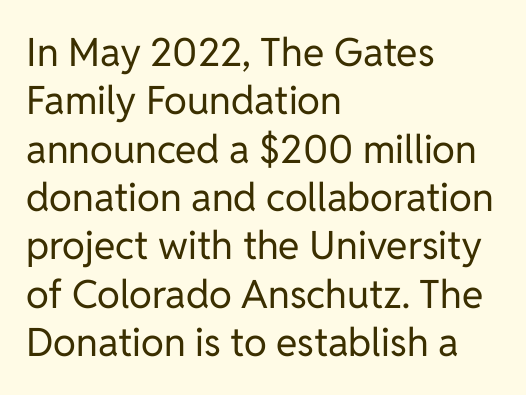
Q: Is the text bold? A: No.
Q: Is the text italic (slanted)? A: No, it is upright.
Q: Is the typeface a serif or a sans-serif typeface? A: Sans-serif.
Q: Is the text underlined? A: No.
Q: How is the paragraph aligned? A: Left-aligned.
Q: Is the spacing between letters normal or unusually wide? A: Normal.
Q: Width (condensed, normal, or wide)? A: Normal.
Q: Stroke contrast? A: Low.
Q: x-height? A: Medium.
Q: Monospaced? A: No.
